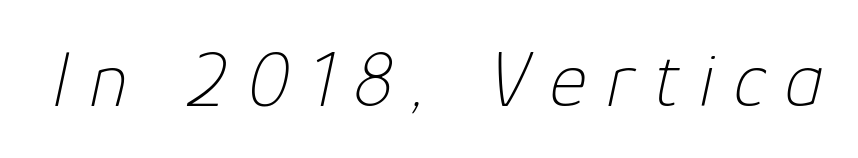
{"italic": "yes", "lean": "right", "slant_degrees": 12, "bold": "no", "weight": "thin", "width": "normal", "stroke_contrast": "low", "x_height": "medium", "monospaced": "no", "underline": "no", "letter_spacing": "wide", "letter_spacing_em": 0.25, "glyph_px": 80}
